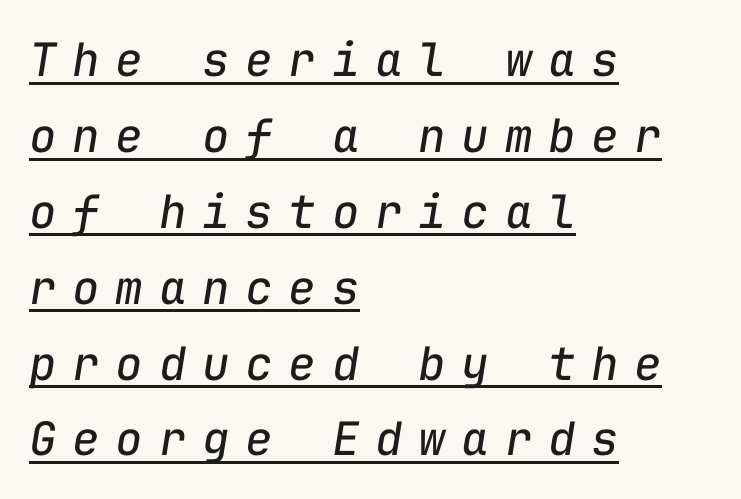
{"italic": "yes", "lean": "right", "slant_degrees": 9, "bold": "no", "weight": "regular", "width": "normal", "stroke_contrast": "low", "x_height": "medium", "monospaced": "yes", "underline": "yes", "align": "left", "line_spacing": "normal", "line_spacing_ratio": 1.65, "letter_spacing": "wide", "letter_spacing_em": 0.34, "glyph_px": 46}
